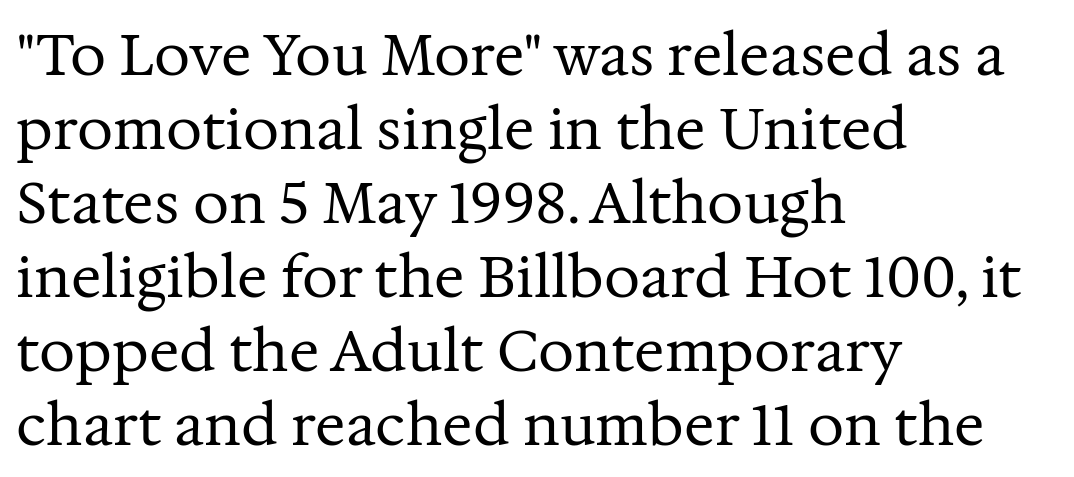
{"serif": "yes", "italic": "no", "bold": "no", "weight": "regular", "width": "normal", "stroke_contrast": "medium", "x_height": "medium", "monospaced": "no", "underline": "no", "align": "left", "line_spacing": "normal", "line_spacing_ratio": 1.3, "letter_spacing": "normal", "letter_spacing_em": 0.0, "glyph_px": 57}
